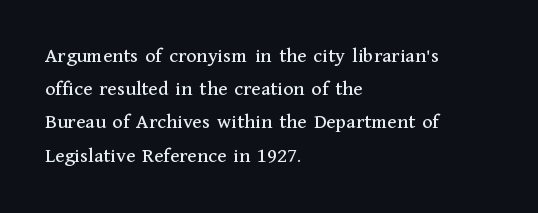
The image shows 21 px text type, upright; set left-aligned, normal line spacing (1.58x), normal letter spacing, not underlined.
